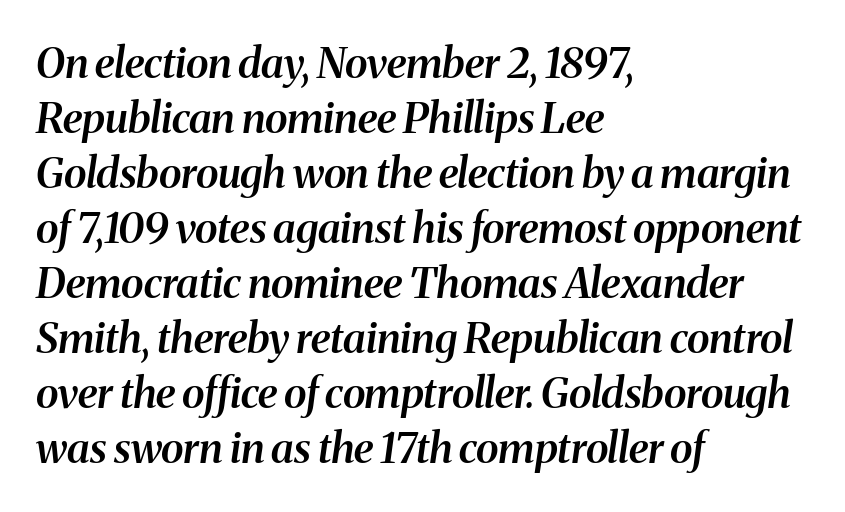
{"serif": "yes", "italic": "yes", "lean": "right", "slant_degrees": 8, "bold": "semi", "weight": "semibold", "width": "normal", "stroke_contrast": "medium", "x_height": "medium", "monospaced": "no", "underline": "no", "align": "left", "line_spacing": "normal", "line_spacing_ratio": 1.31, "letter_spacing": "normal", "letter_spacing_em": 0.0, "glyph_px": 42}
